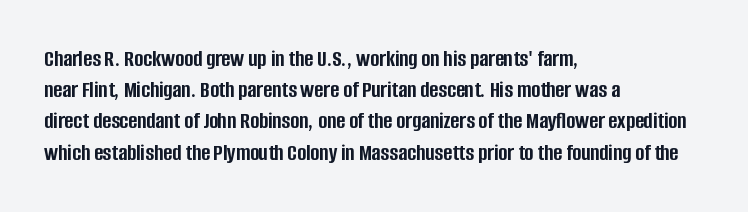
{"italic": "no", "bold": "yes", "underline": "no", "align": "left", "line_spacing": "normal", "line_spacing_ratio": 1.3, "letter_spacing": "normal", "letter_spacing_em": 0.0, "glyph_px": 24}
